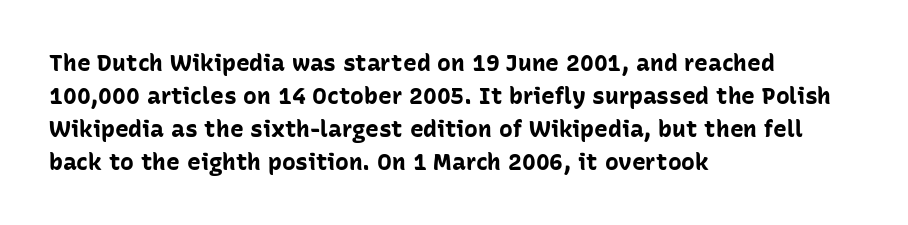
Q: Is the text bold? A: Yes.
Q: Is the text italic (slanted)? A: No, it is upright.
Q: Is the text underlined? A: No.
Q: How is the paragraph aligned? A: Left-aligned.
Q: Is the spacing between letters normal or unusually wide? A: Normal.
Q: Is the spacing between lines tight, normal or loose? A: Normal.
